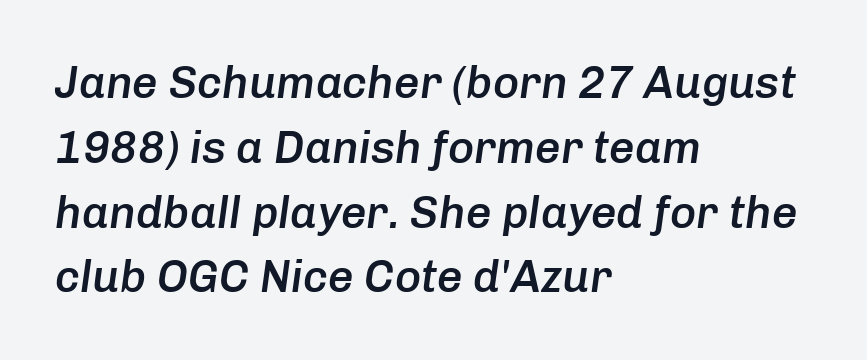
{"italic": "yes", "lean": "right", "slant_degrees": 8, "bold": "semi", "weight": "semibold", "width": "normal", "stroke_contrast": "low", "x_height": "medium", "monospaced": "no", "underline": "no", "align": "left", "line_spacing": "normal", "line_spacing_ratio": 1.44, "letter_spacing": "normal", "letter_spacing_em": 0.0, "glyph_px": 45}
